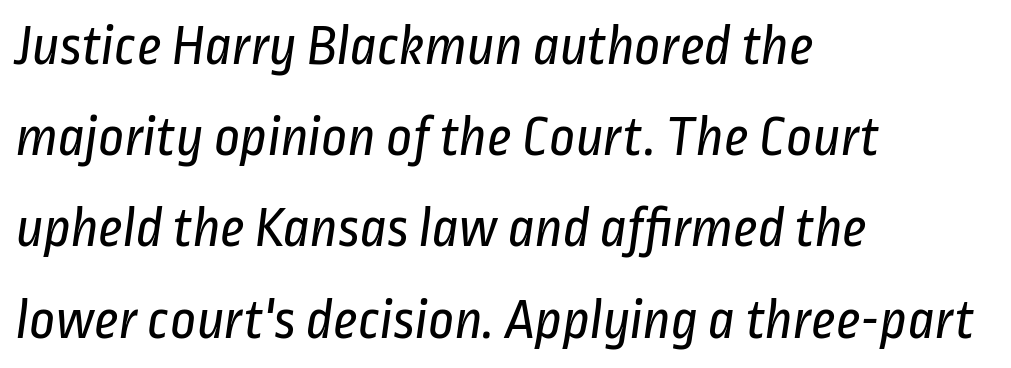
Bare-footed words on every line. Does the copy run flush right? No — it runs flush left. Default kerning and tracking; the words read as compact shapes. Looks like regular typesetting: each glyph gets only the width it needs. The weight tops out at a normal text grade. I'd call this a sans setting — the letters go barefoot.
